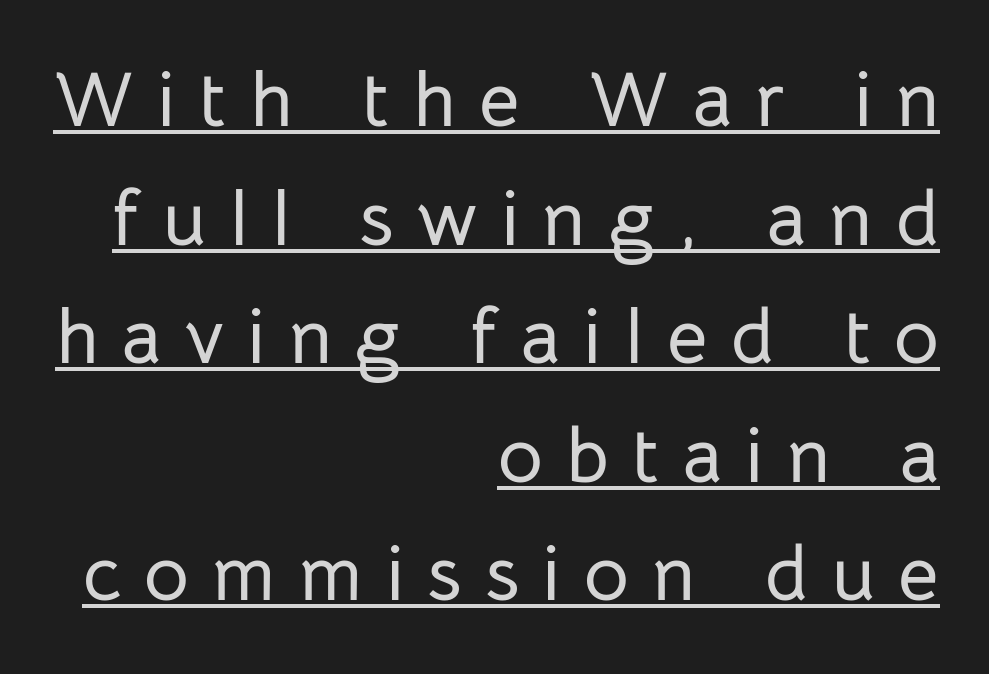
{"serif": "no", "italic": "no", "width": "normal", "stroke_contrast": "low", "x_height": "medium", "monospaced": "no", "underline": "yes", "align": "right", "line_spacing": "normal", "line_spacing_ratio": 1.52, "letter_spacing": "wide", "letter_spacing_em": 0.3, "glyph_px": 78}
